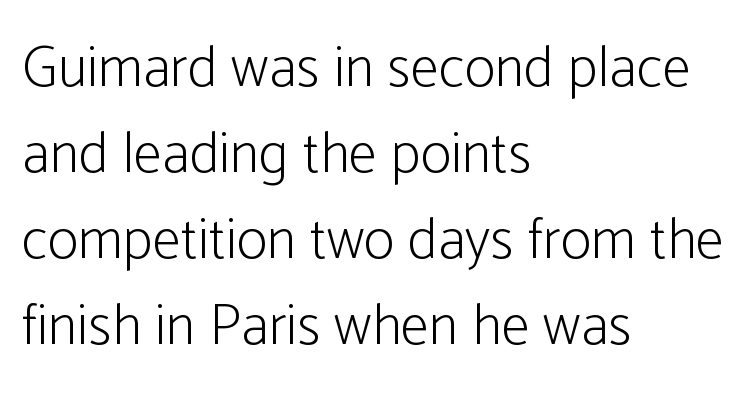
{"serif": "no", "italic": "no", "bold": "no", "weight": "light", "width": "condensed", "stroke_contrast": "low", "x_height": "medium", "monospaced": "no", "underline": "no", "align": "left", "line_spacing": "normal", "line_spacing_ratio": 1.48, "letter_spacing": "normal", "letter_spacing_em": 0.0, "glyph_px": 58}
